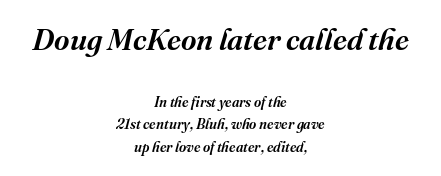
The image shows 30 px serif type, italic (leaning right); set centered, normal line spacing (1.62x), normal letter spacing, not underlined; the first (top) block is 2.14x larger; medium stroke contrast and a medium x-height.
